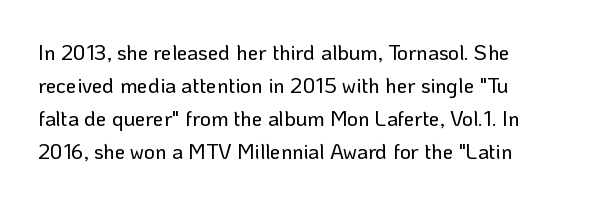
The image shows 21 px text type, upright; set normal line spacing (1.57x), normal letter spacing, not underlined.
